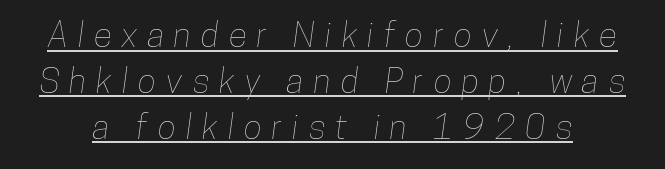
Note the varied advance widths — an 'i' is clearly narrower than an 'm'. Here the glyphs are tracked loosely, breaking word shapes into spaced letters. In terms of leading, this rendering sits right in the middle. Has an underline been added? It has.
